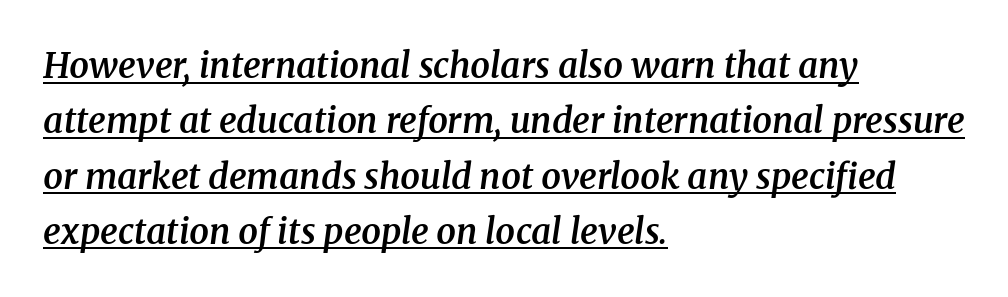
Q: Is the text bold? A: Semi-bold.
Q: Is the text italic (slanted)? A: Yes, it leans right by about 8 degrees.
Q: Is the typeface a serif or a sans-serif typeface? A: Serif.
Q: Is the text underlined? A: Yes.
Q: How is the paragraph aligned? A: Left-aligned.
Q: Is the spacing between letters normal or unusually wide? A: Normal.
Q: Is the spacing between lines tight, normal or loose? A: Normal.
Q: Width (condensed, normal, or wide)? A: Normal.
Q: Stroke contrast? A: Medium.
Q: x-height? A: Medium.
Q: Monospaced? A: No.
